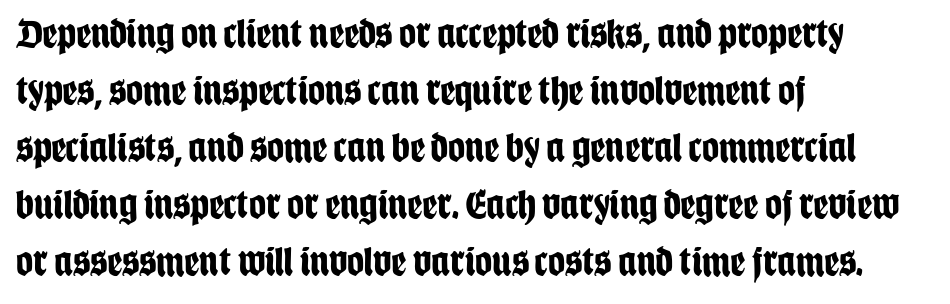
The setting favours the left margin, as ordinary paragraphs usually do. Honestly, the row spacing looks completely unremarkable. Students, this is bold: see how much ink each stroke carries. Spacing between characters is what you'd get straight out of the box.
